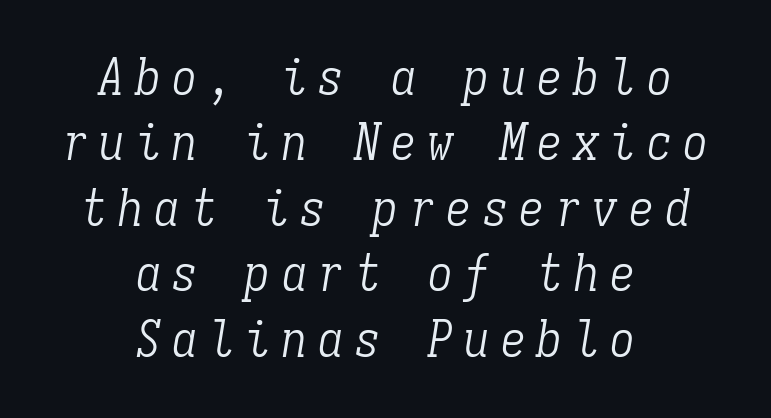
Spacing between characters has been opened up far beyond the box default. This block has exactly the height ordinary leading produces. Note the uniform advance width — an 'i' takes as much space as an 'm'. Nobody drew a line under any word here.
